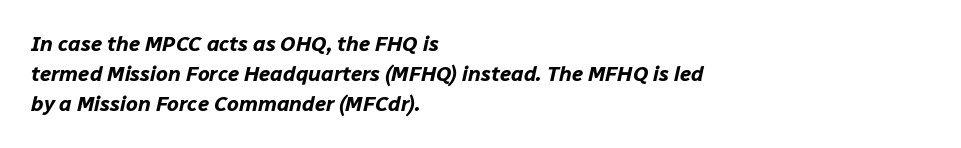
Casual observation: everything's shoved over to the left. Rendered with sloped, italic letterforms. Reading down the column, the eye jumps a familiar distance to each next line. Words appear dense and cohesive because spacing is normal. Typographic density is high because the face is bold.
